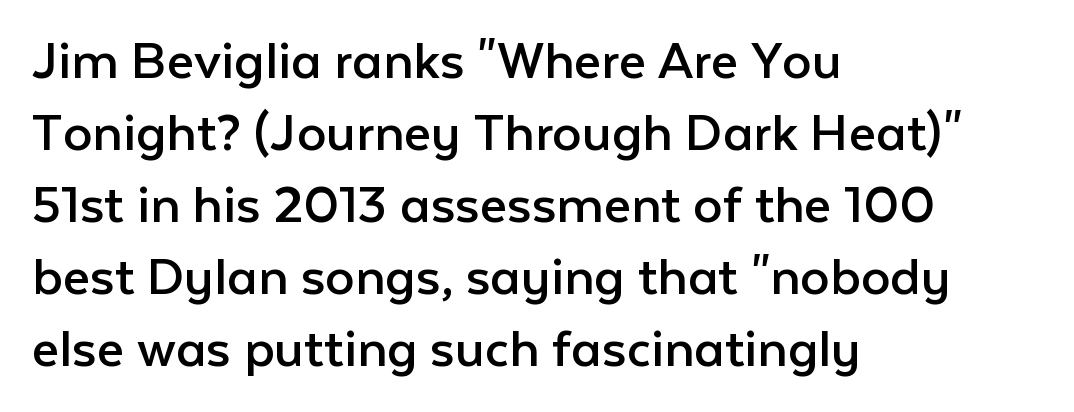
Q: Is the text bold? A: No.
Q: Is the text italic (slanted)? A: No, it is upright.
Q: Is the typeface a serif or a sans-serif typeface? A: Sans-serif.
Q: Is the text underlined? A: No.
Q: How is the paragraph aligned? A: Left-aligned.
Q: Is the spacing between letters normal or unusually wide? A: Normal.
Q: Width (condensed, normal, or wide)? A: Normal.
Q: Stroke contrast? A: Low.
Q: x-height? A: Medium.
Q: Monospaced? A: No.
